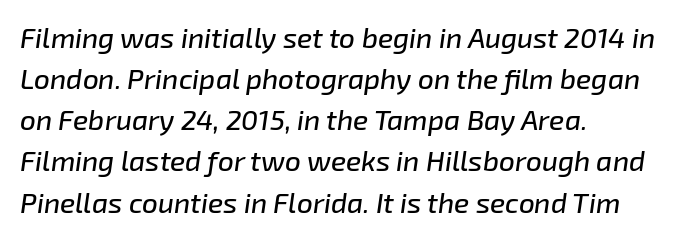
The rendering applies a slant to the glyphs. Clear beneath every line of the passage. Horizontal alignment here is leftward, the default for most running prose. Looks like regular typesetting: each glyph gets only the width it needs. Students, observe: this is what conventionally led text looks like.
